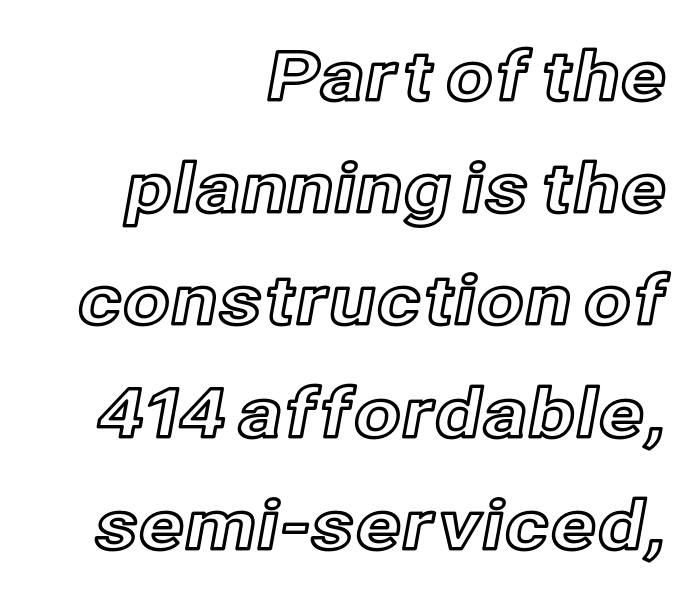
The image shows 68 px text type; set right-aligned, normal line spacing (1.65x), normal letter spacing, not underlined; a medium x-height.
